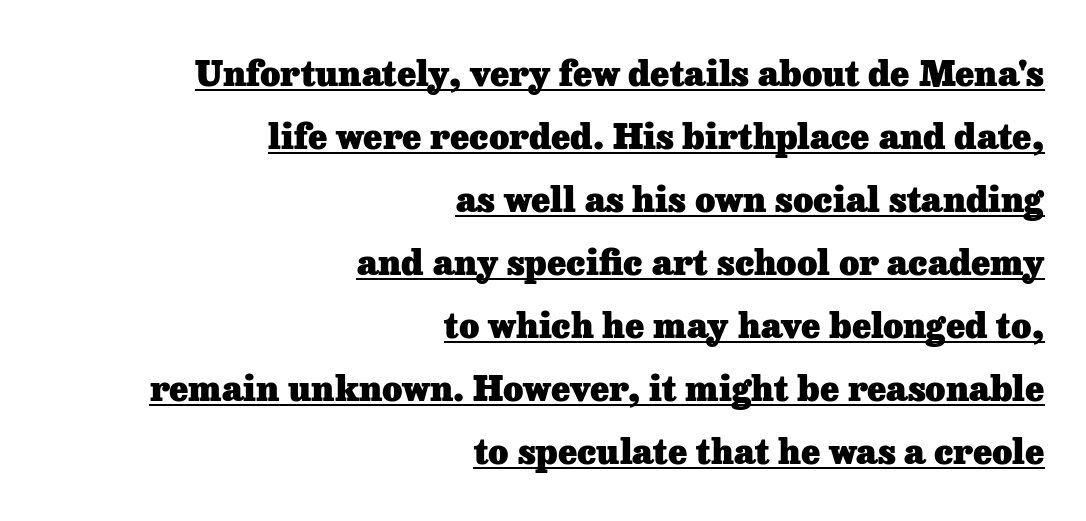
{"serif": "yes", "italic": "no", "bold": "yes", "weight": "heavy", "width": "normal", "stroke_contrast": "low", "x_height": "medium", "monospaced": "no", "underline": "yes", "align": "right", "line_spacing_ratio": 1.8, "letter_spacing": "normal", "letter_spacing_em": 0.0, "glyph_px": 35}
